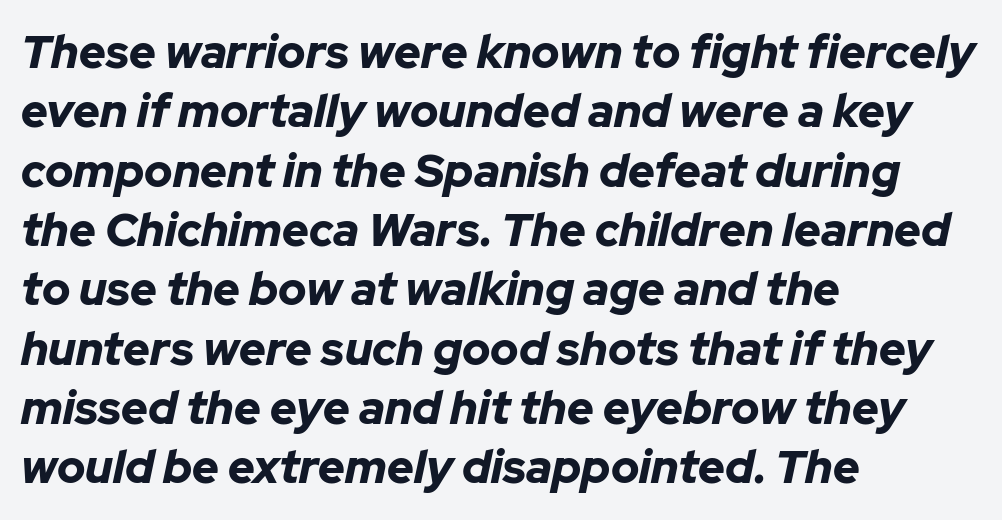
The image shows 46 px bold type, italic (leaning right); set left-aligned, normal line spacing (1.29x), normal letter spacing, not underlined; low stroke contrast and a medium x-height.
